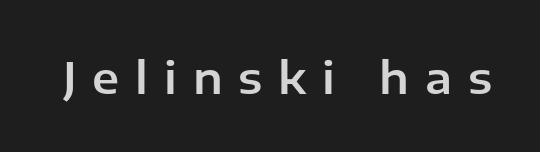
Q: Is the text italic (slanted)? A: No, it is upright.
Q: Is the typeface a serif or a sans-serif typeface? A: Sans-serif.
Q: Is the text underlined? A: No.
Q: Is the spacing between letters normal or unusually wide? A: Unusually wide.
Q: Width (condensed, normal, or wide)? A: Normal.
Q: Stroke contrast? A: Low.
Q: x-height? A: Medium.
Q: Monospaced? A: No.
